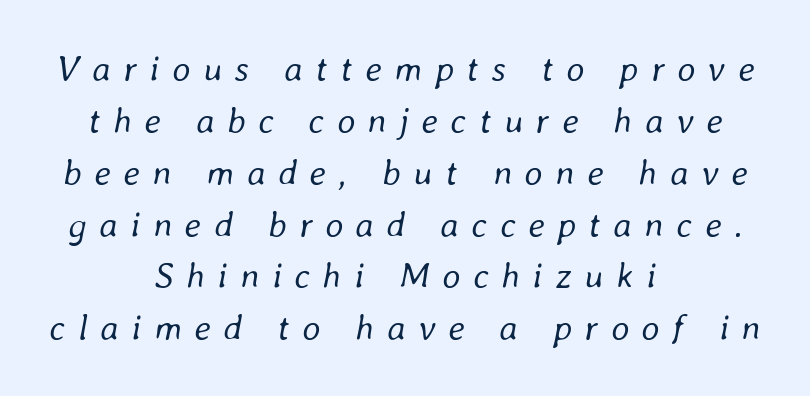
Characters follow at a spacing far wider than the type designer built in. Has an underline been added? It has not. Notice how descenders clear the ascenders below comfortably — that's standard leading. Think of a printed novel: that variable character pitch is what you see here.
